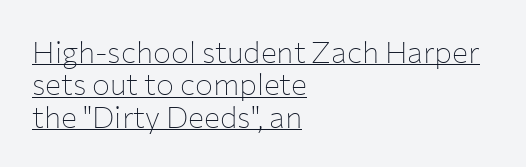
The image shows 30 px thin sans-serif type, upright; set left-aligned, tight line spacing (1.08x), normal letter spacing, underlined; low stroke contrast and a medium x-height.
